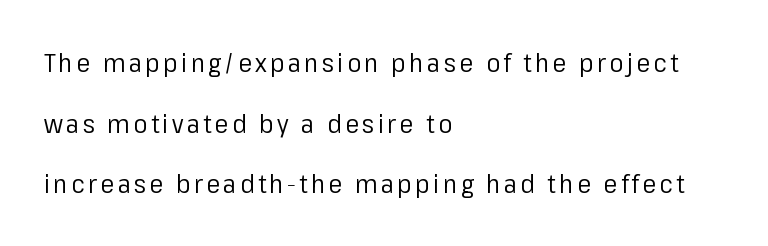
This rendering features lettering with no underline. The vertical gap from one line to the next is large. The type sits square on the baseline with zero lean. No letter is thick-stroked: the sample isn't bold. Caption: multi-line text, flush left, ragged right.
